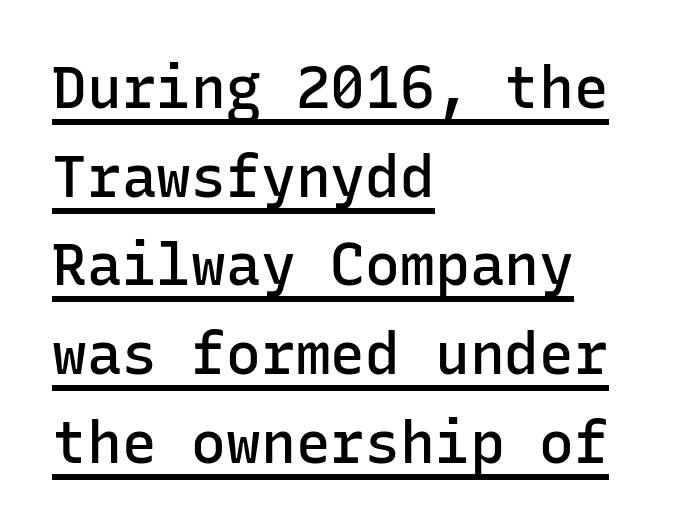
The image shows 58 px semibold sans-serif type, upright, monospaced; set left-aligned, normal line spacing (1.53x), normal letter spacing, underlined; low stroke contrast and a medium x-height.
